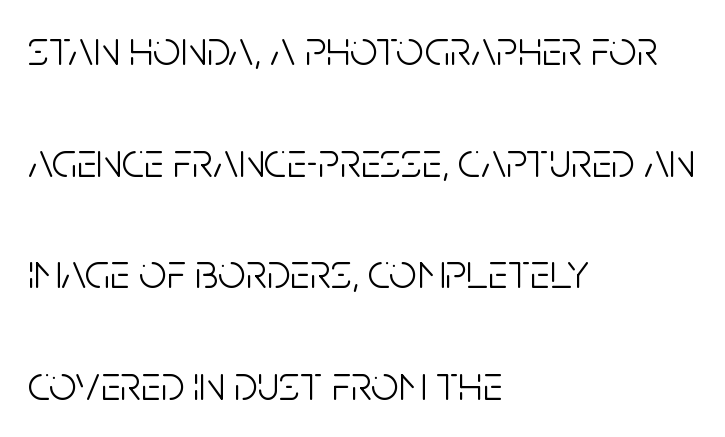
Q: Is the text bold? A: No.
Q: Is the text italic (slanted)? A: No, it is upright.
Q: Is the typeface a serif or a sans-serif typeface? A: Sans-serif.
Q: Is the text underlined? A: No.
Q: How is the paragraph aligned? A: Left-aligned.
Q: Is the spacing between letters normal or unusually wide? A: Normal.
Q: Is the spacing between lines tight, normal or loose? A: Loose.
Q: Width (condensed, normal, or wide)? A: Condensed.
Q: Stroke contrast? A: Low.
Q: x-height? A: Large.
Q: Monospaced? A: No.
